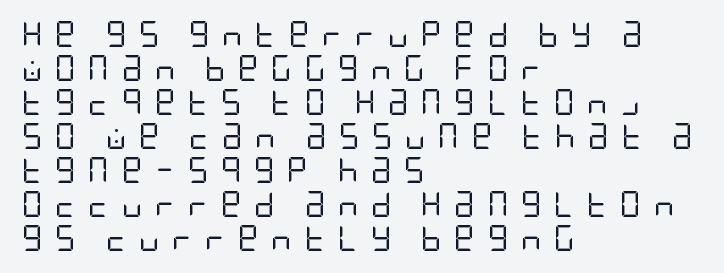
The ragged edge is on the right, which tells us the setting is flush left. The lettering holds an erect, upright posture throughout. Anything drawn beneath the words? Only blank space. Short note: letters widely spaced.
